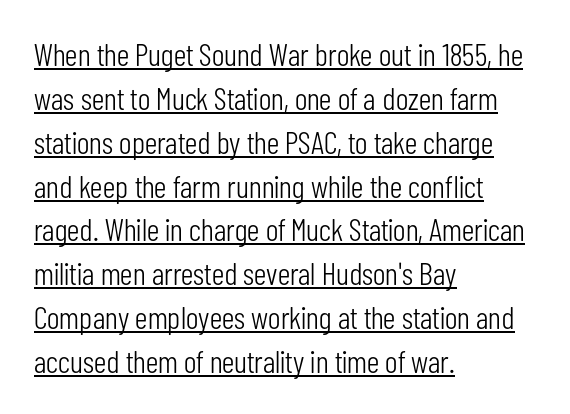
The image shows 32 px light, condensed sans-serif type, upright; set left-aligned, normal line spacing (1.37x), normal letter spacing, underlined; low stroke contrast and a medium x-height.
